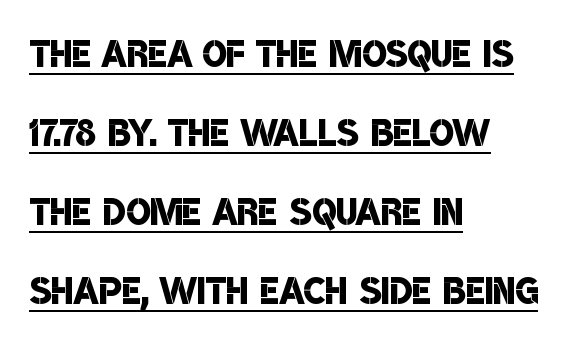
Regular leading. Beneath each row of characters lies a ruled line. Nothing sits at the stroke ends, so this counts as sans-serif. Tracking here is standard; glyphs follow each other at the usual distance. The rendering uses a semibold face; strokes are thickened but not to full bold.
